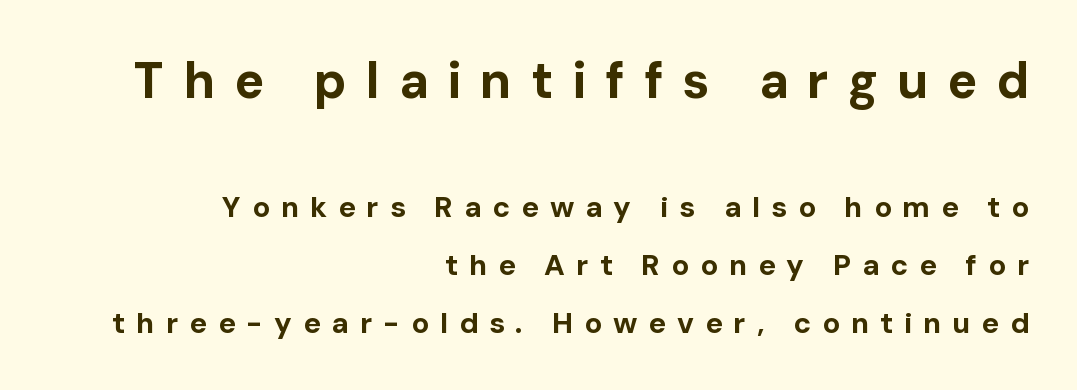
{"serif": "no", "italic": "no", "bold": "yes", "weight": "bold", "width": "normal", "stroke_contrast": "low", "x_height": "medium", "monospaced": "no", "underline": "no", "align": "right", "line_spacing": "loose", "line_spacing_ratio": 2.0, "letter_spacing": "wide", "letter_spacing_em": 0.38, "larger_block": "first", "size_ratio": 1.72, "glyph_px": 50}
